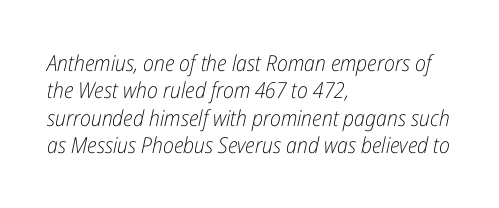
Q: Is the text bold? A: No.
Q: Is the text italic (slanted)? A: Yes, it leans right by about 12 degrees.
Q: Is the text underlined? A: No.
Q: How is the paragraph aligned? A: Left-aligned.
Q: Is the spacing between letters normal or unusually wide? A: Normal.
Q: Is the spacing between lines tight, normal or loose? A: Normal.
